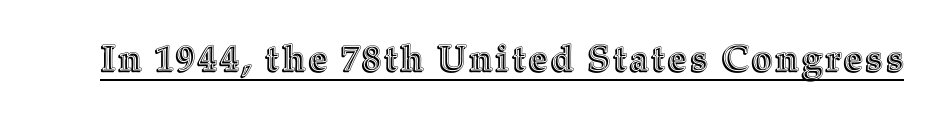
Caption: lettering with a line underneath. The type sits square on the baseline with zero lean. This sample has the flowing, uneven cadence of proportional lettering.
